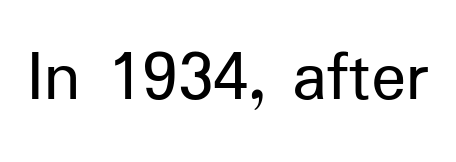
Q: Is the text bold? A: No.
Q: Is the text italic (slanted)? A: No, it is upright.
Q: Is the typeface a serif or a sans-serif typeface? A: Sans-serif.
Q: Is the text underlined? A: No.
Q: Is the spacing between letters normal or unusually wide? A: Normal.
Q: Width (condensed, normal, or wide)? A: Normal.
Q: Stroke contrast? A: Low.
Q: x-height? A: Medium.
Q: Monospaced? A: No.
